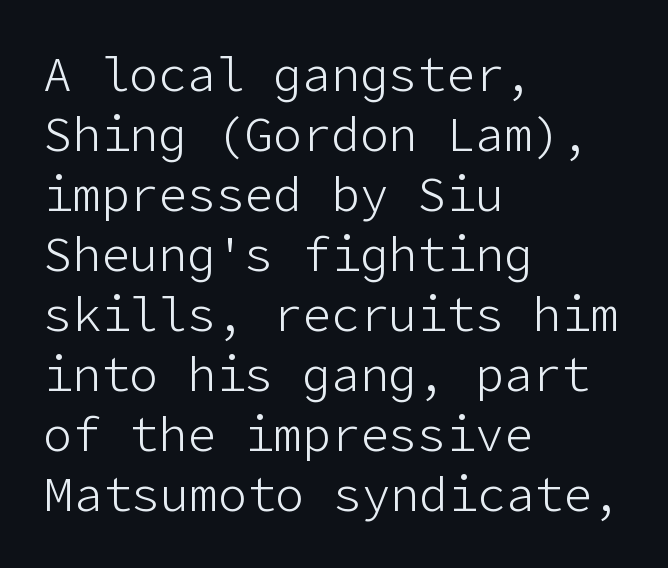
The image shows 48 px light sans-serif type, upright; set left-aligned, normal line spacing (1.25x), normal letter spacing, not underlined; low stroke contrast and a medium x-height.
